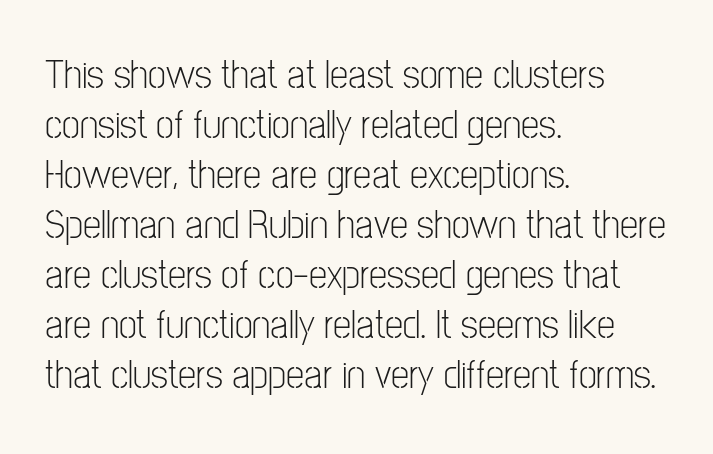
The image shows 41 px light, condensed sans-serif type, upright; set left-aligned, line spacing 1.22x, normal letter spacing, not underlined; low stroke contrast and a medium x-height.
